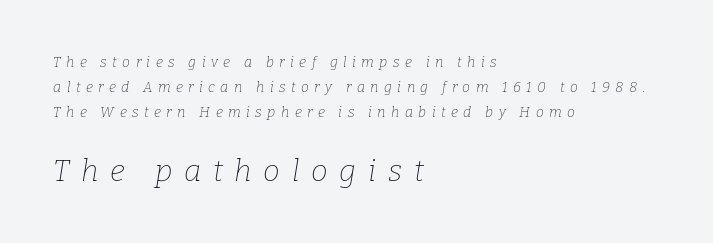
{"serif": "yes", "italic": "yes", "lean": "right", "slant_degrees": 9, "bold": "no", "weight": "thin", "width": "normal", "stroke_contrast": "low", "x_height": "medium", "monospaced": "no", "underline": "no", "align": "left", "line_spacing_ratio": 1.79, "letter_spacing": "wide", "letter_spacing_em": 0.39, "larger_block": "second", "size_ratio": 2.14, "glyph_px": 30}
